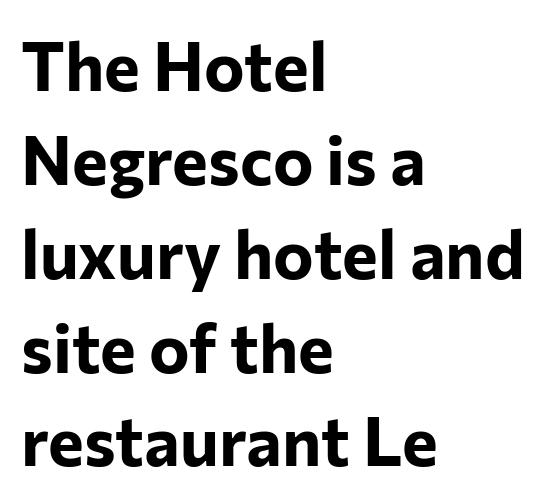
Character widths vary here, with narrow letters taking less room than wide ones. Characters follow at the spacing the type designer built in. Weight: bold. Caption: multi-line text, flush left, ragged right. The letters carry no serifs — their stems end cleanly without finishing strokes.
